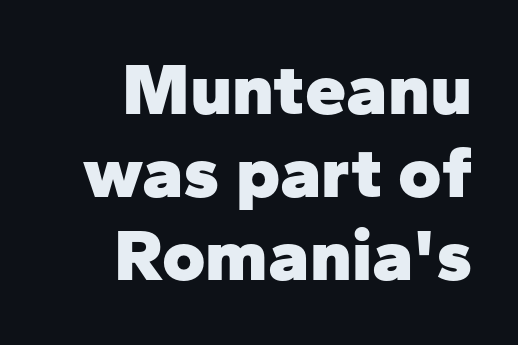
Q: Is the text bold? A: Yes.
Q: Is the text italic (slanted)? A: No, it is upright.
Q: Is the typeface a serif or a sans-serif typeface? A: Sans-serif.
Q: Is the text underlined? A: No.
Q: How is the paragraph aligned? A: Right-aligned.
Q: Is the spacing between letters normal or unusually wide? A: Normal.
Q: Is the spacing between lines tight, normal or loose? A: Tight.
Q: Width (condensed, normal, or wide)? A: Normal.
Q: Stroke contrast? A: Low.
Q: x-height? A: Medium.
Q: Monospaced? A: No.
